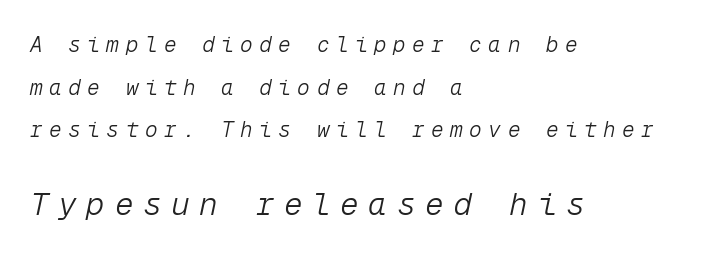
Q: Is the text bold? A: No.
Q: Is the text italic (slanted)? A: Yes, it leans right by about 12 degrees.
Q: Is the text underlined? A: No.
Q: How is the paragraph aligned? A: Left-aligned.
Q: Is the spacing between letters normal or unusually wide? A: Unusually wide.
Q: Is the spacing between lines tight, normal or loose? A: Loose.
Q: Which block of text is set in a larger size, the first (top) or the second (bottom)? A: The second (bottom) one.
Q: Width (condensed, normal, or wide)? A: Normal.
Q: Stroke contrast? A: Low.
Q: x-height? A: Medium.
Q: Monospaced? A: Yes.
